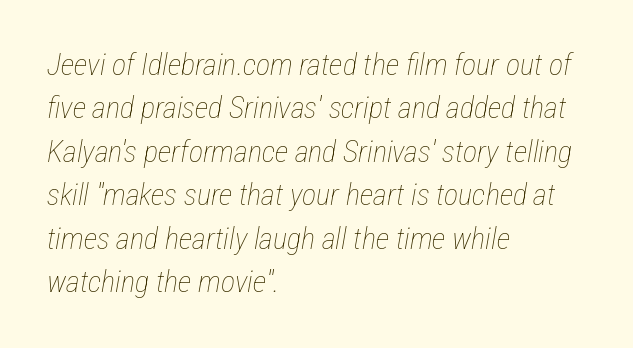
Q: Is the text bold? A: No.
Q: Is the text italic (slanted)? A: Yes, it leans right by about 12 degrees.
Q: Is the text underlined? A: No.
Q: How is the paragraph aligned? A: Left-aligned.
Q: Is the spacing between letters normal or unusually wide? A: Normal.
Q: Is the spacing between lines tight, normal or loose? A: Normal.
Q: Width (condensed, normal, or wide)? A: Condensed.
Q: Stroke contrast? A: Low.
Q: x-height? A: Medium.
Q: Monospaced? A: No.
